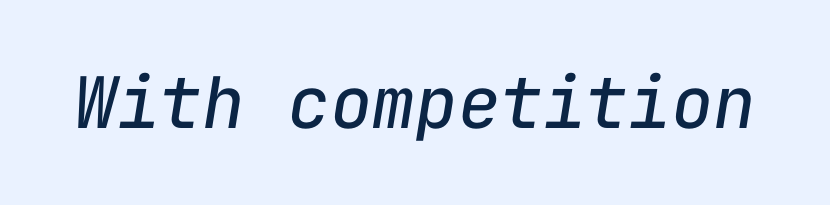
{"italic": "yes", "lean": "right", "slant_degrees": 9, "bold": "no", "weight": "regular", "width": "normal", "stroke_contrast": "low", "x_height": "medium", "monospaced": "yes", "underline": "no", "letter_spacing": "normal", "letter_spacing_em": 0.0, "glyph_px": 71}
